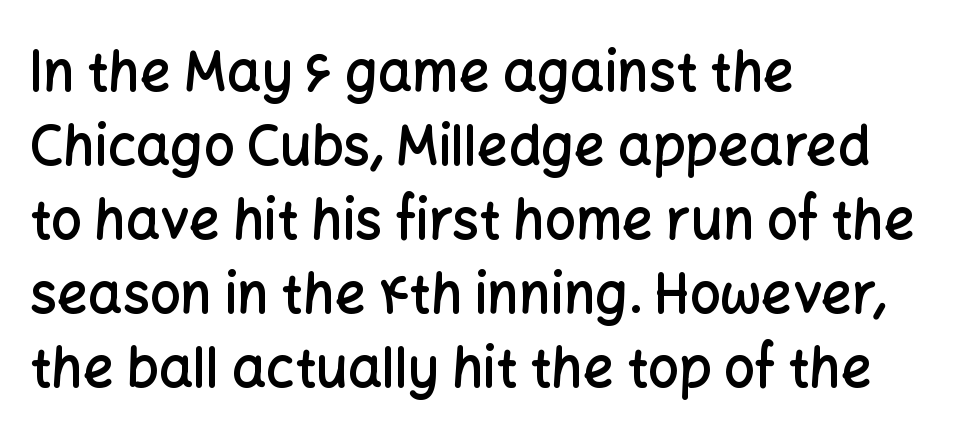
The image shows 54 px semibold sans-serif type, upright; set left-aligned, normal line spacing (1.37x), normal letter spacing, not underlined; low stroke contrast and a medium x-height.
